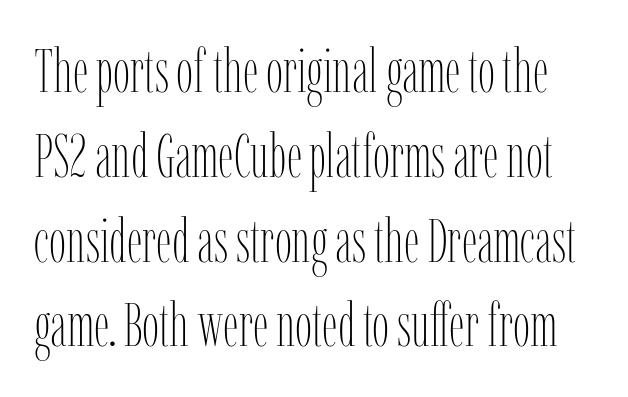
You can tell it's not italic because the verticals are truly vertical. Unmarked baselines from the first word to the last. Vertical spacing — default. Note the varied advance widths — an 'i' is clearly narrower than an 'm'.
